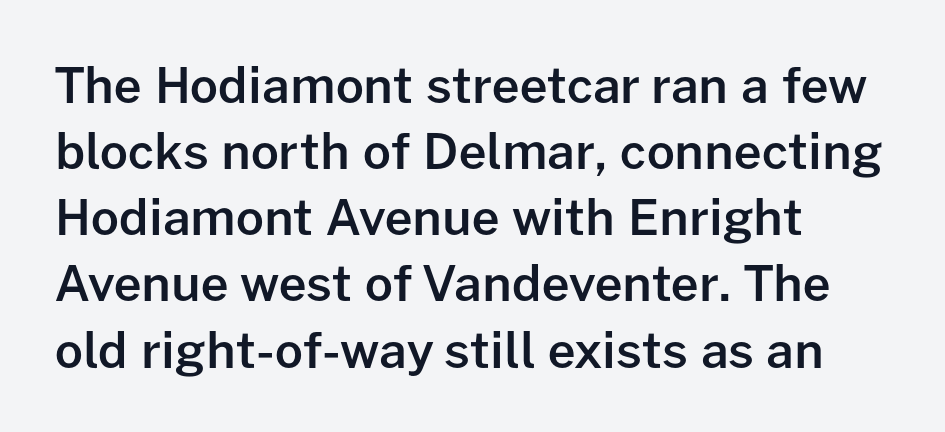
{"serif": "no", "italic": "no", "bold": "semi", "weight": "semibold", "width": "normal", "stroke_contrast": "low", "x_height": "medium", "monospaced": "no", "underline": "no", "align": "left", "line_spacing": "normal", "line_spacing_ratio": 1.35, "letter_spacing": "normal", "letter_spacing_em": 0.0, "glyph_px": 49}
